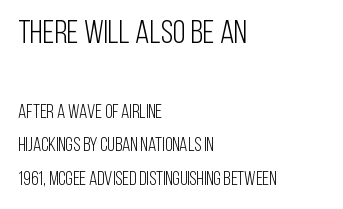
The image shows 33 px light, condensed sans-serif type, upright; set left-aligned, line spacing 1.77x, normal letter spacing, not underlined; the first (top) block is 1.74x larger; low stroke contrast and a large x-height.
